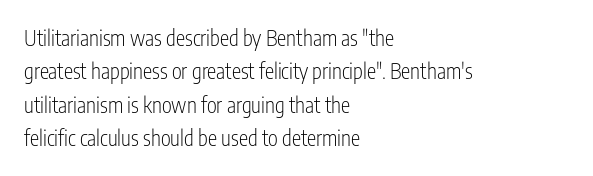
How would I describe the line gaps? Plain and ordinary. Weight: in the light-to-regular range. The type is set solid horizontally, with unmodified tracking. The lines are quadded left.
